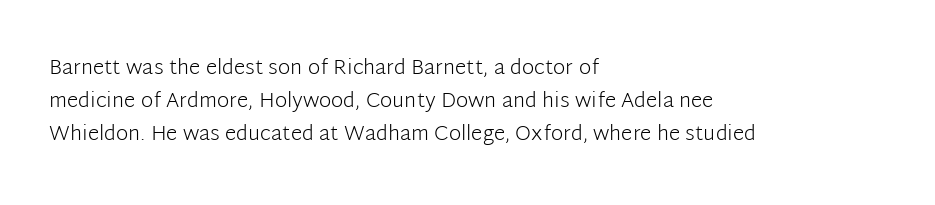
The face looks like a standard text weight, possibly lighter. Short and long lines alike share a common starting point at left. Vertically, the passage feels balanced, rows spaced as you'd expect. A bare baseline throughout the passage. Here the glyphs are tracked normally, forming tight word shapes.
